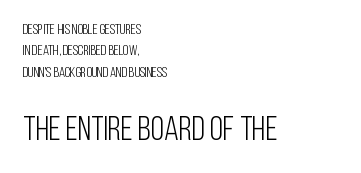
Quick note: not italic, upright. Leading: standard. Grotesque or geometric, the face here clearly has no serifs. Looks like regular typesetting: each glyph gets only the width it needs. The lines in this sample share a left origin and differ only in where they stop.
